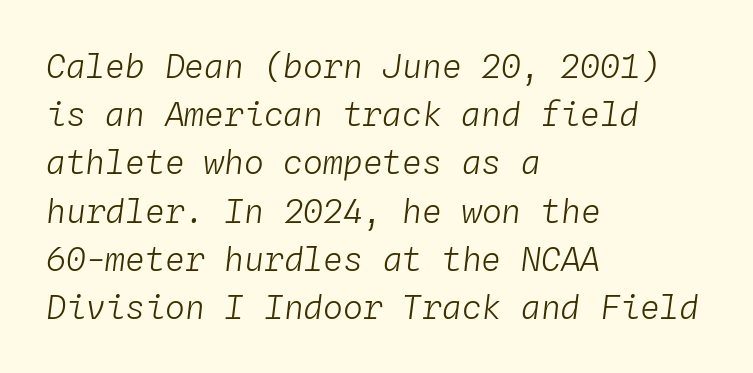
Q: Is the text bold? A: No.
Q: Is the text italic (slanted)? A: Yes, it leans right by about 4 degrees.
Q: Is the text underlined? A: No.
Q: How is the paragraph aligned? A: Left-aligned.
Q: Is the spacing between letters normal or unusually wide? A: Normal.
Q: Is the spacing between lines tight, normal or loose? A: Normal.
Q: Width (condensed, normal, or wide)? A: Normal.
Q: Stroke contrast? A: Low.
Q: x-height? A: Medium.
Q: Monospaced? A: Yes.
